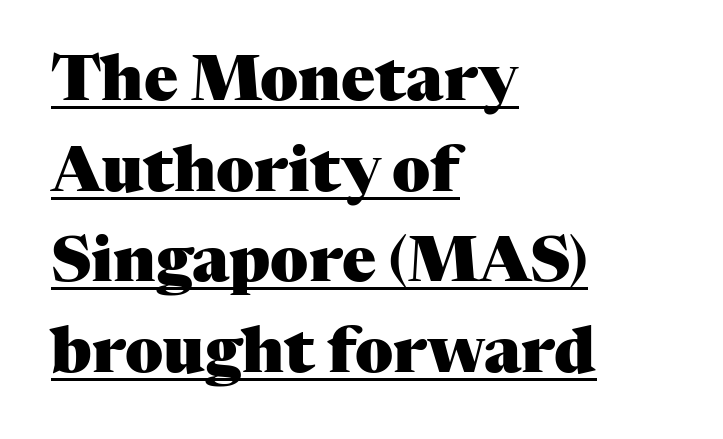
Q: Is the text bold? A: Yes.
Q: Is the text italic (slanted)? A: No, it is upright.
Q: Is the typeface a serif or a sans-serif typeface? A: Serif.
Q: Is the text underlined? A: Yes.
Q: How is the paragraph aligned? A: Left-aligned.
Q: Is the spacing between letters normal or unusually wide? A: Normal.
Q: Is the spacing between lines tight, normal or loose? A: Normal.
Q: Width (condensed, normal, or wide)? A: Normal.
Q: Stroke contrast? A: Medium.
Q: x-height? A: Medium.
Q: Monospaced? A: No.
